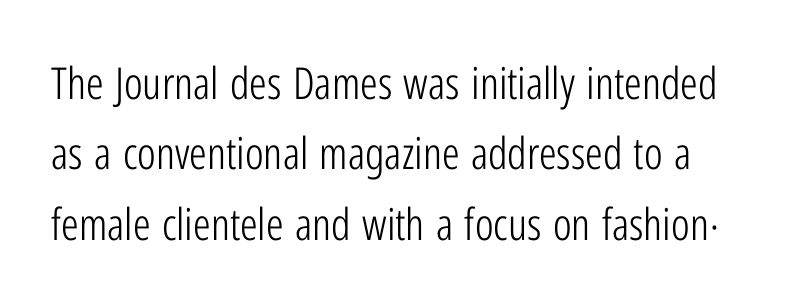
The image shows 44 px light, condensed sans-serif type, upright; set normal line spacing (1.6x), normal letter spacing, not underlined; low stroke contrast and a medium x-height.
